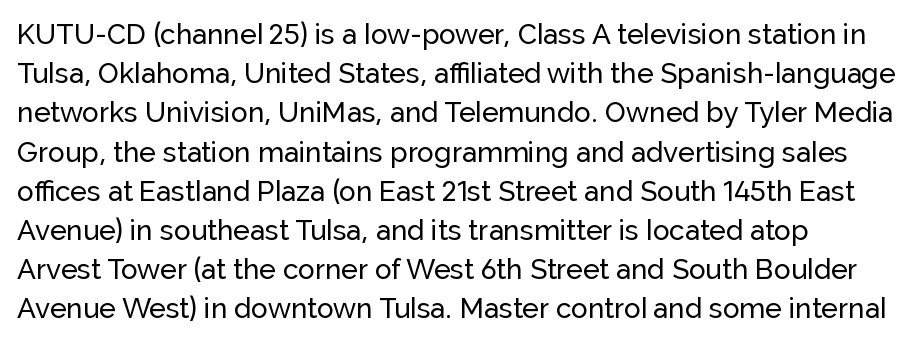
The image shows 28 px sans-serif type, upright; set left-aligned, normal line spacing (1.4x), normal letter spacing, not underlined; low stroke contrast and a medium x-height.
